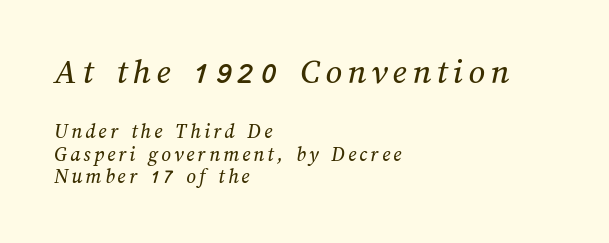
{"width": "normal", "stroke_contrast": "medium", "x_height": "medium", "monospaced": "no", "underline": "no", "align": "left", "line_spacing": "tight", "line_spacing_ratio": 1.07, "larger_block": "first", "size_ratio": 1.71, "glyph_px": 36}
